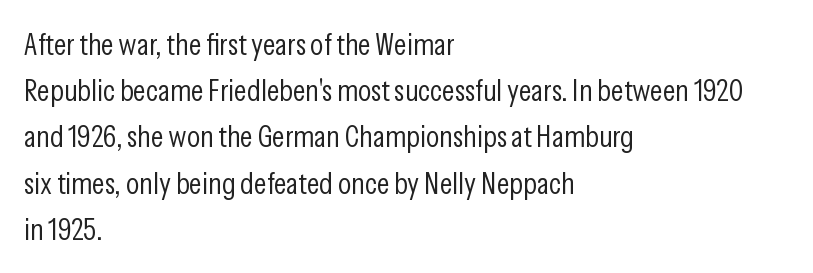
{"serif": "no", "italic": "no", "bold": "no", "weight": "light", "width": "condensed", "stroke_contrast": "low", "x_height": "medium", "monospaced": "no", "underline": "no", "align": "left", "line_spacing": "normal", "line_spacing_ratio": 1.49, "letter_spacing": "normal", "letter_spacing_em": 0.0, "glyph_px": 31}
